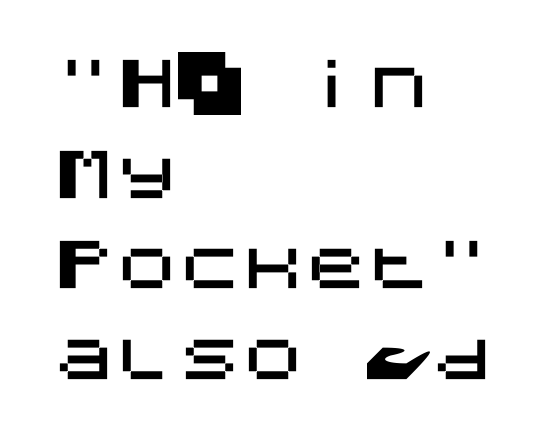
Q: Is the text italic (slanted)? A: No, it is upright.
Q: Is the typeface a serif or a sans-serif typeface? A: Sans-serif.
Q: Is the text underlined? A: No.
Q: How is the paragraph aligned? A: Left-aligned.
Q: Is the spacing between letters normal or unusually wide? A: Normal.
Q: Is the spacing between lines tight, normal or loose? A: Normal.
Q: Width (condensed, normal, or wide)? A: Normal.
Q: Stroke contrast? A: Medium.
Q: x-height? A: Large.
